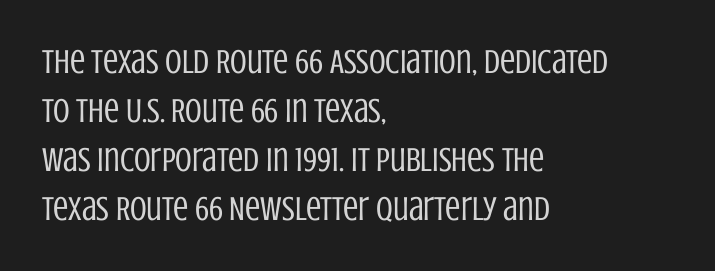
{"serif": "no", "italic": "no", "bold": "no", "weight": "regular", "width": "condensed", "stroke_contrast": "low", "x_height": "large", "monospaced": "no", "underline": "no", "align": "left", "line_spacing": "normal", "line_spacing_ratio": 1.44, "letter_spacing": "normal", "letter_spacing_em": 0.0, "glyph_px": 34}
